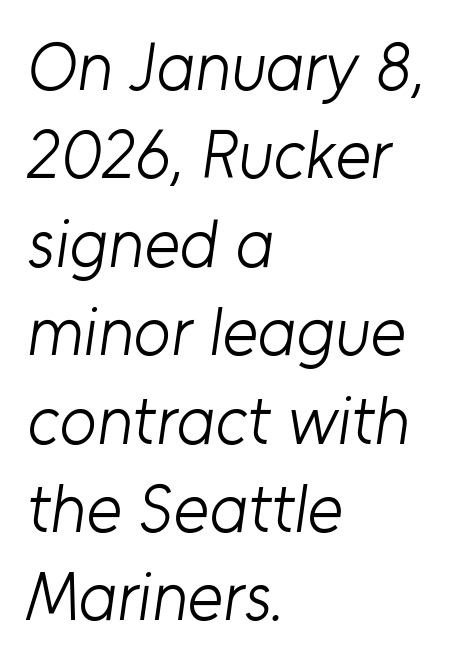
{"serif": "no", "bold": "no", "weight": "light", "width": "normal", "stroke_contrast": "low", "x_height": "medium", "monospaced": "no", "underline": "no", "align": "left", "line_spacing": "normal", "line_spacing_ratio": 1.3, "letter_spacing": "normal", "letter_spacing_em": 0.0, "glyph_px": 68}
